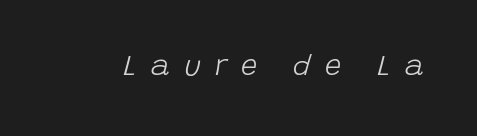
Is this a heavy cut? Hardly; it is regular or lighter. Is this a fixed-width face? No — the glyphs have proportional, varying widths. The text carries the slant typical of an italic or oblique font. Between one letter and the next there's a generous, obvious gap.
